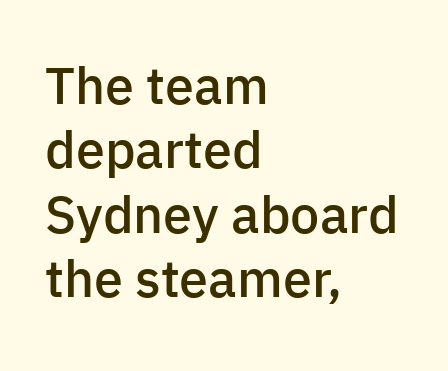
The image shows 52 px semibold sans-serif type, upright; set left-aligned, line spacing 1.24x, normal letter spacing, not underlined; low stroke contrast and a medium x-height.
